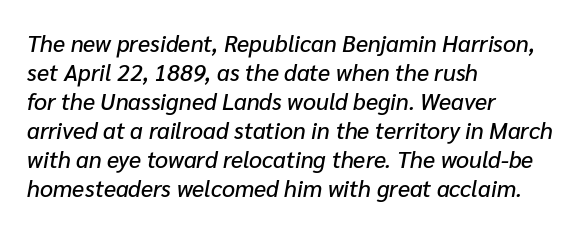
Q: Is the text italic (slanted)? A: Yes, it leans right by about 10 degrees.
Q: Is the text underlined? A: No.
Q: How is the paragraph aligned? A: Left-aligned.
Q: Is the spacing between letters normal or unusually wide? A: Normal.
Q: Is the spacing between lines tight, normal or loose? A: Normal.
